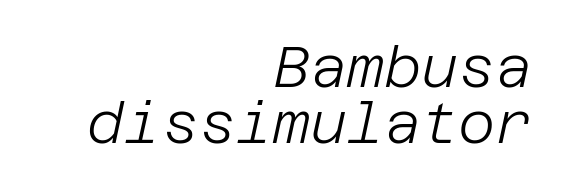
Q: Is the text bold? A: No.
Q: Is the text italic (slanted)? A: Yes, it leans right by about 12 degrees.
Q: Is the text underlined? A: No.
Q: How is the paragraph aligned? A: Right-aligned.
Q: Is the spacing between letters normal or unusually wide? A: Normal.
Q: Is the spacing between lines tight, normal or loose? A: Tight.
Q: Width (condensed, normal, or wide)? A: Normal.
Q: Stroke contrast? A: Low.
Q: x-height? A: Large.
